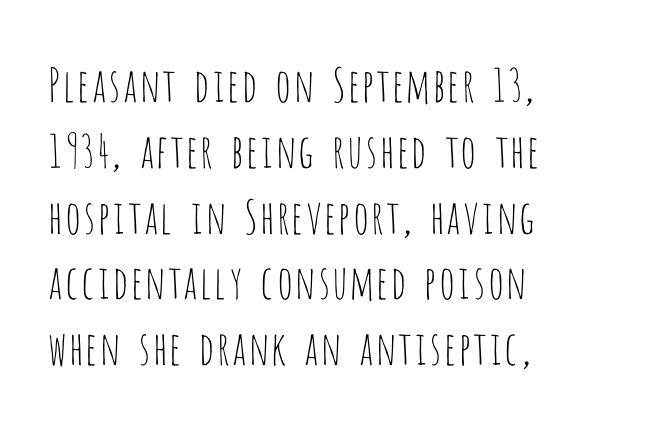
{"serif": "no", "italic": "no", "bold": "no", "weight": "thin", "width": "condensed", "stroke_contrast": "low", "x_height": "large", "monospaced": "no", "underline": "no", "align": "left", "line_spacing": "normal", "line_spacing_ratio": 1.43, "letter_spacing": "normal", "letter_spacing_em": 0.0, "glyph_px": 46}
